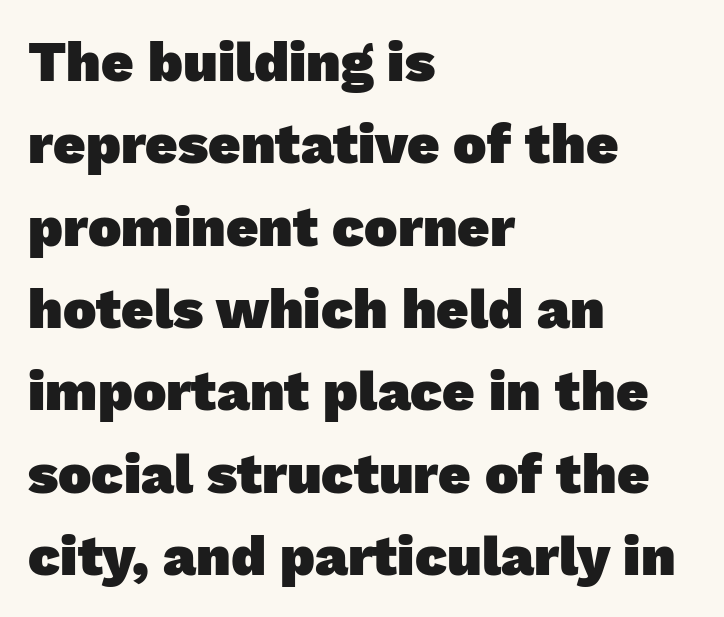
Q: Is the text bold? A: Yes.
Q: Is the typeface a serif or a sans-serif typeface? A: Sans-serif.
Q: Is the text underlined? A: No.
Q: How is the paragraph aligned? A: Left-aligned.
Q: Is the spacing between letters normal or unusually wide? A: Normal.
Q: Is the spacing between lines tight, normal or loose? A: Normal.
Q: Width (condensed, normal, or wide)? A: Normal.
Q: Stroke contrast? A: Low.
Q: x-height? A: Medium.
Q: Monospaced? A: No.
